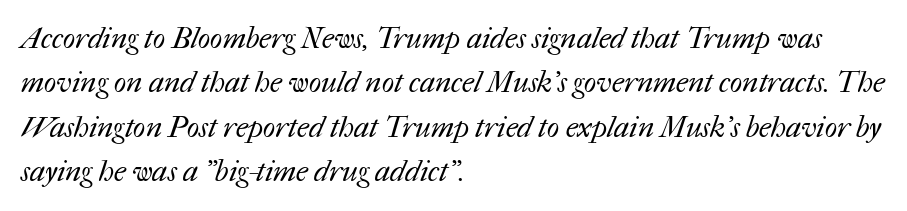
Q: Is the text bold? A: No.
Q: Is the text underlined? A: No.
Q: How is the paragraph aligned? A: Left-aligned.
Q: Is the spacing between letters normal or unusually wide? A: Normal.
Q: Is the spacing between lines tight, normal or loose? A: Normal.
Q: Width (condensed, normal, or wide)? A: Normal.
Q: Stroke contrast? A: Medium.
Q: x-height? A: Medium.
Q: Monospaced? A: No.
